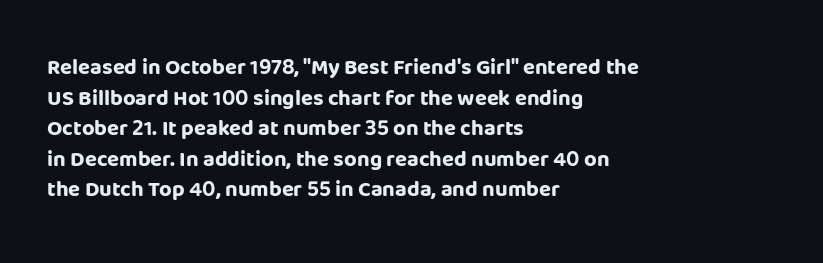
{"italic": "no", "bold": "yes", "underline": "no", "align": "left", "line_spacing": "normal", "line_spacing_ratio": 1.39, "letter_spacing": "normal", "letter_spacing_em": 0.0, "glyph_px": 22}
